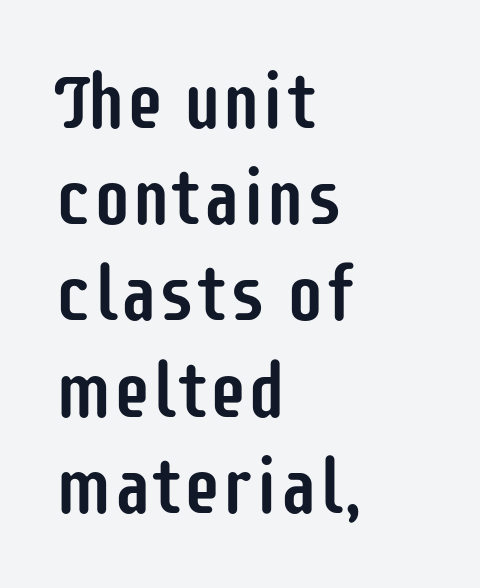
The image shows 77 px condensed sans-serif type, upright; set left-aligned, normal line spacing (1.25x), normal letter spacing, not underlined; low stroke contrast and a large x-height.
